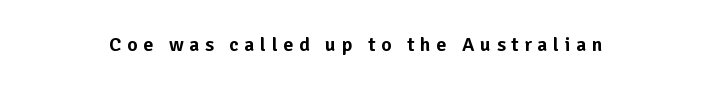
The glyphs are unaccompanied by any horizontal stroke below them. Italic? Not at all — the glyphs are vertical. Characters follow at a spacing far wider than the type designer built in.
